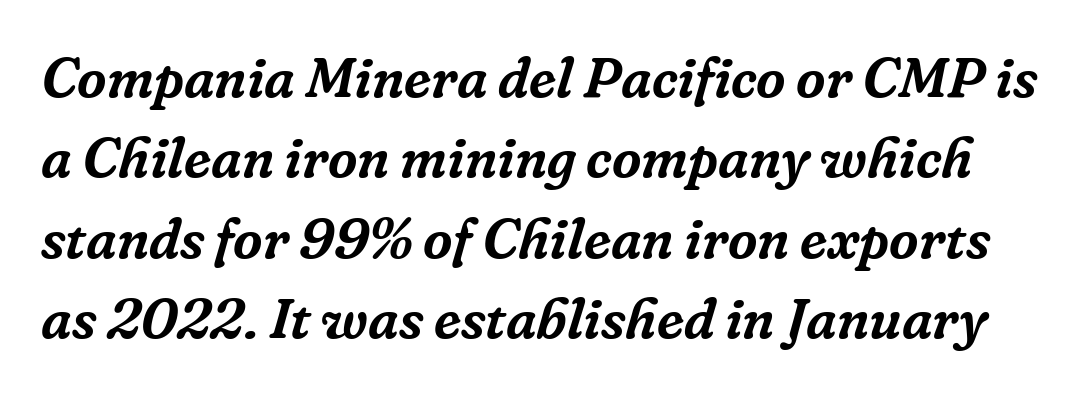
{"serif": "yes", "italic": "yes", "lean": "right", "slant_degrees": 16, "width": "normal", "stroke_contrast": "low", "x_height": "medium", "monospaced": "no", "underline": "no", "line_spacing": "normal", "line_spacing_ratio": 1.41, "letter_spacing": "normal", "letter_spacing_em": 0.0, "glyph_px": 57}
